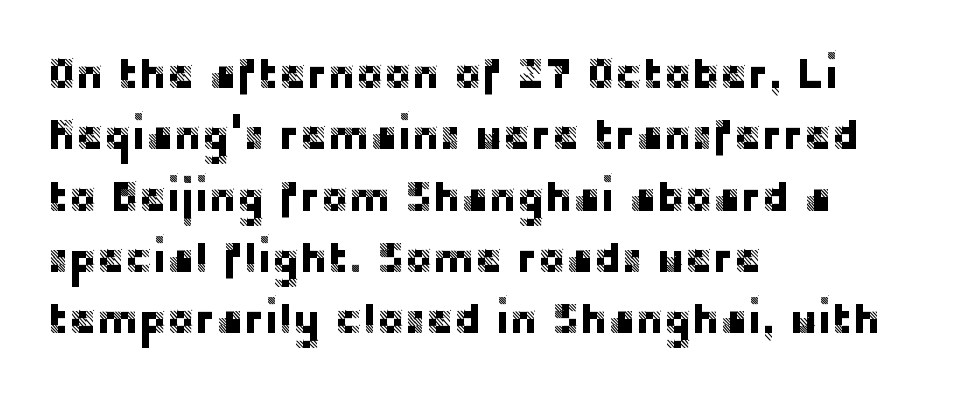
{"serif": "no", "italic": "no", "width": "normal", "stroke_contrast": "low", "x_height": "large", "monospaced": "no", "underline": "no", "align": "left", "line_spacing": "normal", "line_spacing_ratio": 1.46, "letter_spacing": "normal", "letter_spacing_em": 0.0, "glyph_px": 42}
